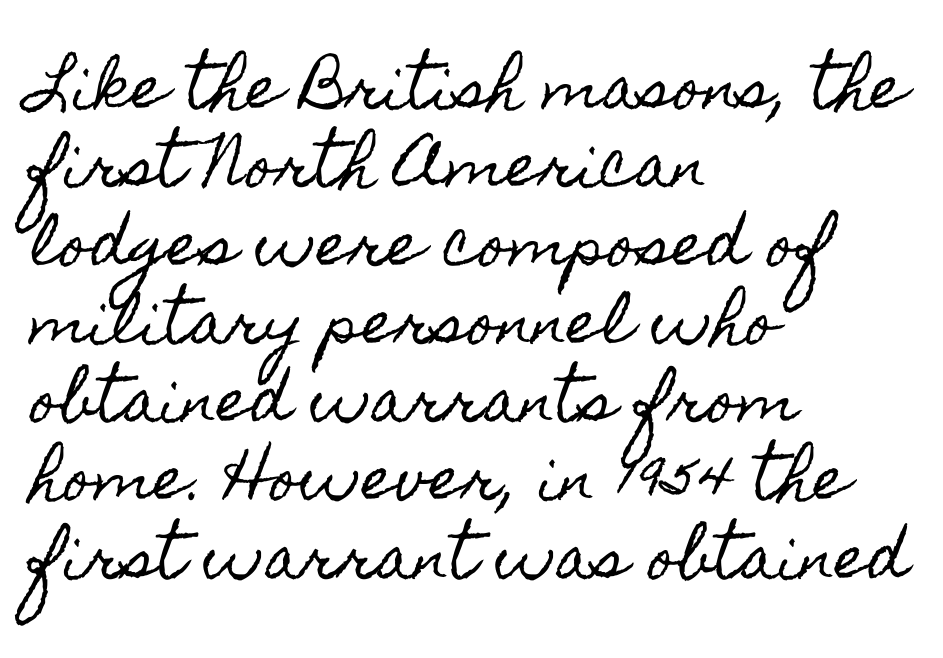
In terms of letterspacing, this is plain default setting. The words here are not underlined. Vertical spacing — default. Teacher's note: observe the even left margin — that is flush-left alignment. Spacing verdict: proportional, widths tailored to each character.
